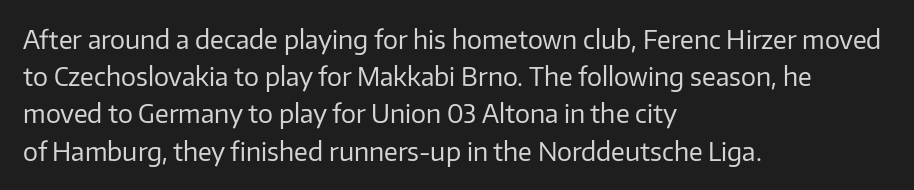
Each new line begins a customary step beneath the previous one. In CSS terms this would be text-align: left. Every character sits straight up, as roman type does. Inter-character spacing is left at the font's built-in metrics.
